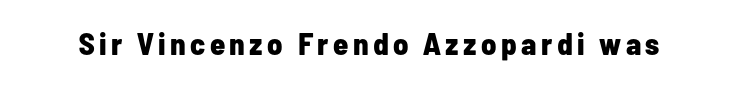
The image shows 31 px bold, condensed sans-serif type, upright; set not underlined; low stroke contrast and a medium x-height.
